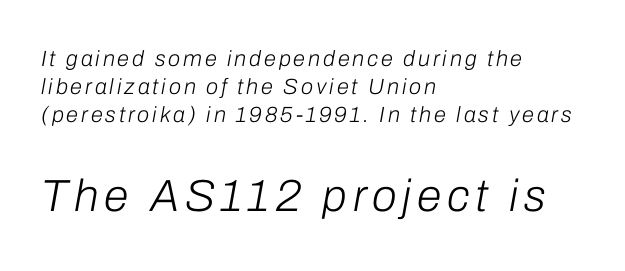
Q: Is the text bold? A: No.
Q: Is the text italic (slanted)? A: Yes, it leans right by about 10 degrees.
Q: Is the text underlined? A: No.
Q: How is the paragraph aligned? A: Left-aligned.
Q: Is the spacing between lines tight, normal or loose? A: Normal.
Q: Which block of text is set in a larger size, the first (top) or the second (bottom)? A: The second (bottom) one.
Q: Width (condensed, normal, or wide)? A: Normal.
Q: Stroke contrast? A: Low.
Q: x-height? A: Medium.
Q: Monospaced? A: No.
